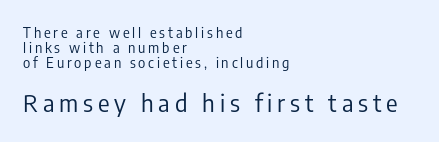
The image shows 24 px text type, upright; set left-aligned, tight line spacing (1.07x), unusually wide letter spacing (+0.2 em), not underlined; the second (bottom) block is 1.71x larger.
